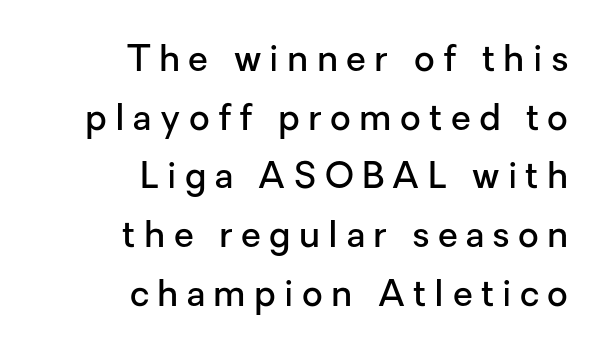
This is the in-between weight designers call semibold or demi. You could not count columns in this text — the font is proportionally spaced. Regarding leading, the lines here are spaced in the standard way. This sample is right-justified, so line beginnings fall wherever the words allow.
